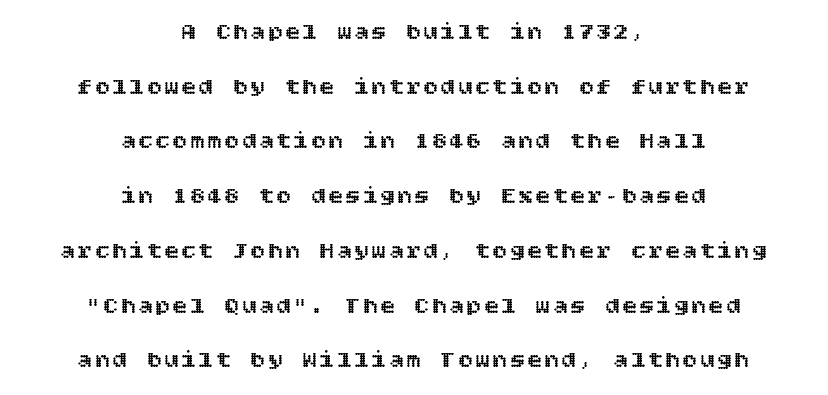
Q: Is the text italic (slanted)? A: No, it is upright.
Q: Is the text underlined? A: No.
Q: How is the paragraph aligned? A: Centered.
Q: Is the spacing between lines tight, normal or loose? A: Loose.
